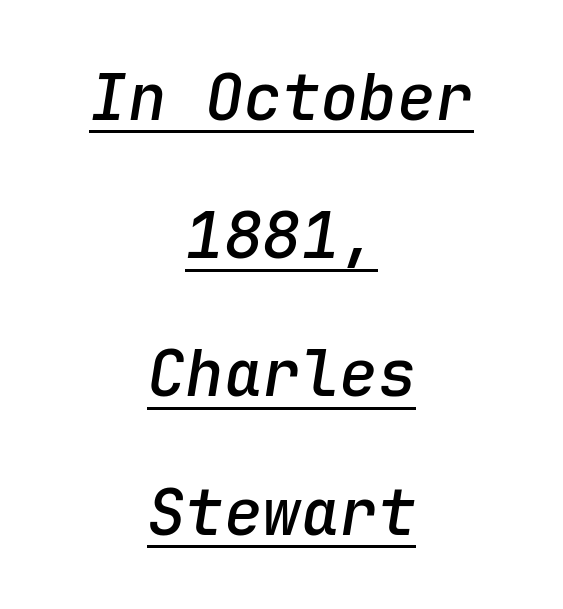
The image shows 64 px semibold type, italic (leaning right), monospaced; set centered, loose line spacing (2.16x), normal letter spacing, underlined; low stroke contrast and a medium x-height.
